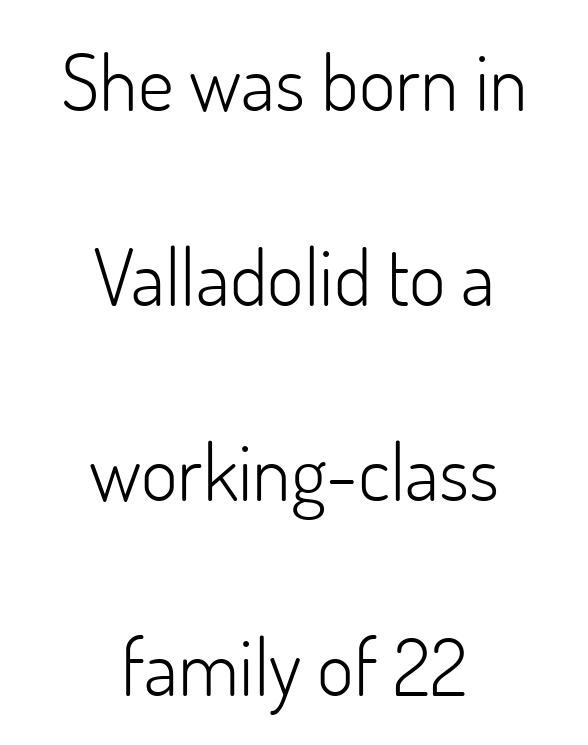
Q: Is the text bold? A: No.
Q: Is the text italic (slanted)? A: No, it is upright.
Q: Is the typeface a serif or a sans-serif typeface? A: Sans-serif.
Q: Is the text underlined? A: No.
Q: How is the paragraph aligned? A: Centered.
Q: Is the spacing between letters normal or unusually wide? A: Normal.
Q: Is the spacing between lines tight, normal or loose? A: Loose.
Q: Width (condensed, normal, or wide)? A: Normal.
Q: Stroke contrast? A: Low.
Q: x-height? A: Small.
Q: Monospaced? A: No.
